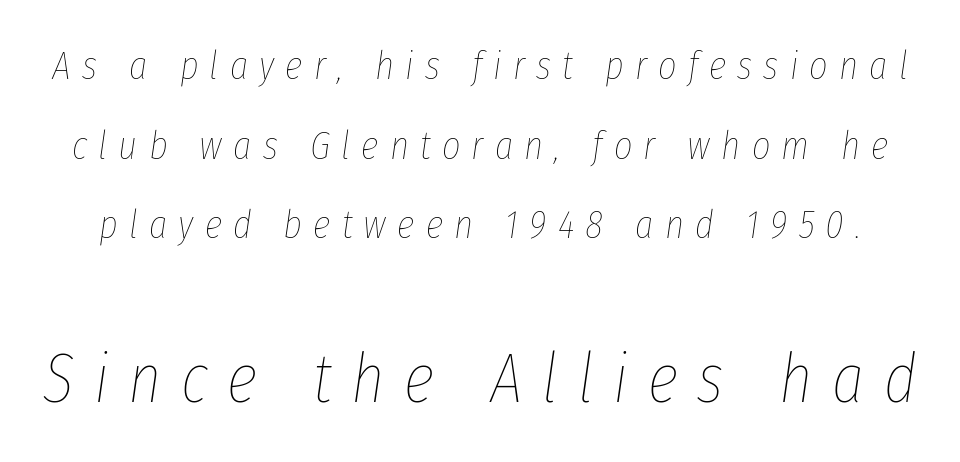
The image shows 70 px thin, condensed type, italic (leaning right); set loose line spacing (1.99x), unusually wide letter spacing (+0.28 em), not underlined; the second (bottom) block is 1.75x larger; low stroke contrast and a medium x-height.
